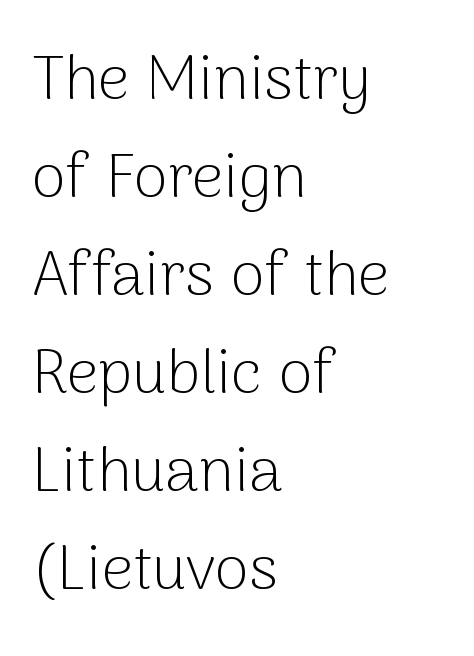
Q: Is the text bold? A: No.
Q: Is the text italic (slanted)? A: No, it is upright.
Q: Is the typeface a serif or a sans-serif typeface? A: Sans-serif.
Q: Is the text underlined? A: No.
Q: How is the paragraph aligned? A: Left-aligned.
Q: Is the spacing between letters normal or unusually wide? A: Normal.
Q: Is the spacing between lines tight, normal or loose? A: Normal.
Q: Width (condensed, normal, or wide)? A: Normal.
Q: Stroke contrast? A: Low.
Q: x-height? A: Medium.
Q: Monospaced? A: No.
